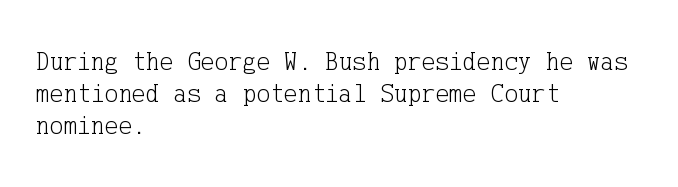
Q: Is the text bold? A: No.
Q: Is the text italic (slanted)? A: No, it is upright.
Q: Is the text underlined? A: No.
Q: How is the paragraph aligned? A: Left-aligned.
Q: Is the spacing between letters normal or unusually wide? A: Normal.
